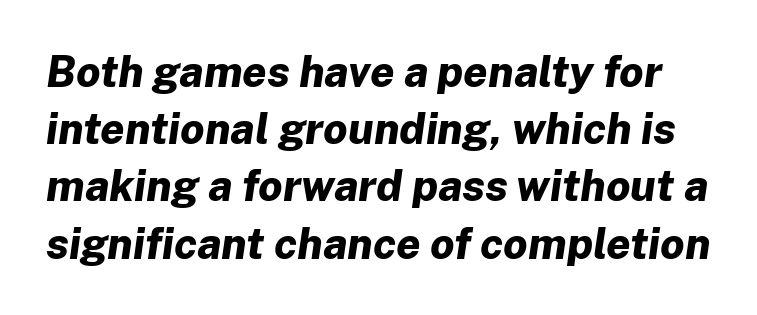
The face used here is proportionally spaced, like ordinary book or web type. Emphasis-style slanted type is in use. Short note: letters normally spaced. The block of text has a typical density, with ordinary space between rows. Decoration check: the copy has no underline.
